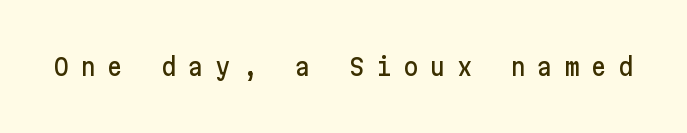
Q: Is the text italic (slanted)? A: No, it is upright.
Q: Is the text underlined? A: No.
Q: Is the spacing between letters normal or unusually wide? A: Unusually wide.
